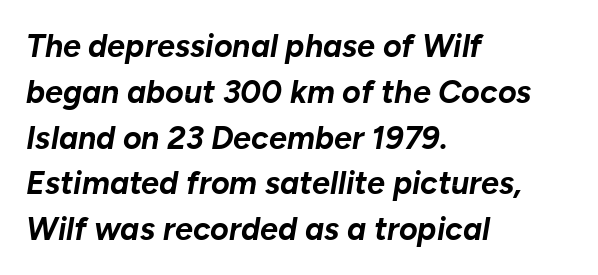
{"italic": "yes", "lean": "right", "slant_degrees": 10, "bold": "yes", "weight": "bold", "width": "normal", "stroke_contrast": "low", "x_height": "medium", "monospaced": "no", "underline": "no", "align": "left", "line_spacing": "normal", "line_spacing_ratio": 1.43, "letter_spacing": "normal", "letter_spacing_em": 0.0, "glyph_px": 32}
